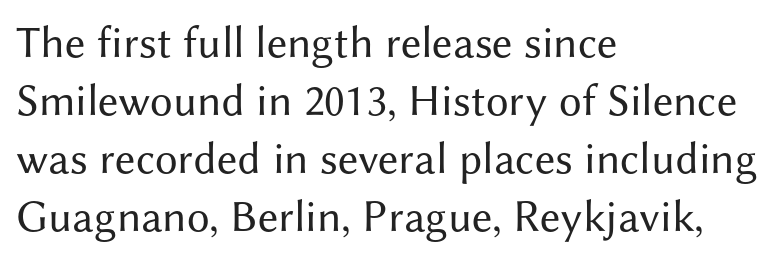
Q: Is the text bold? A: No.
Q: Is the text italic (slanted)? A: No, it is upright.
Q: Is the typeface a serif or a sans-serif typeface? A: Sans-serif.
Q: Is the text underlined? A: No.
Q: How is the paragraph aligned? A: Left-aligned.
Q: Is the spacing between letters normal or unusually wide? A: Normal.
Q: Is the spacing between lines tight, normal or loose? A: Normal.
Q: Width (condensed, normal, or wide)? A: Normal.
Q: Stroke contrast? A: Medium.
Q: x-height? A: Medium.
Q: Monospaced? A: No.
